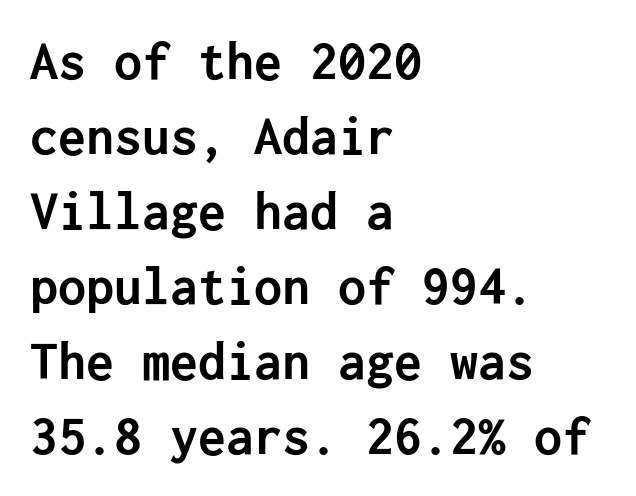
The image shows 56 px semibold sans-serif type, upright; set left-aligned, normal line spacing (1.34x), normal letter spacing, not underlined; low stroke contrast and a medium x-height.
